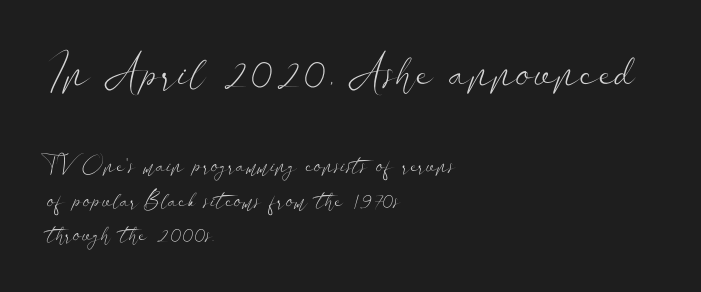
The image shows 46 px light, wide sans-serif type; set left-aligned, normal line spacing (1.49x), normal letter spacing, not underlined; the first (top) block is 2.0x larger; low stroke contrast and a small x-height.
